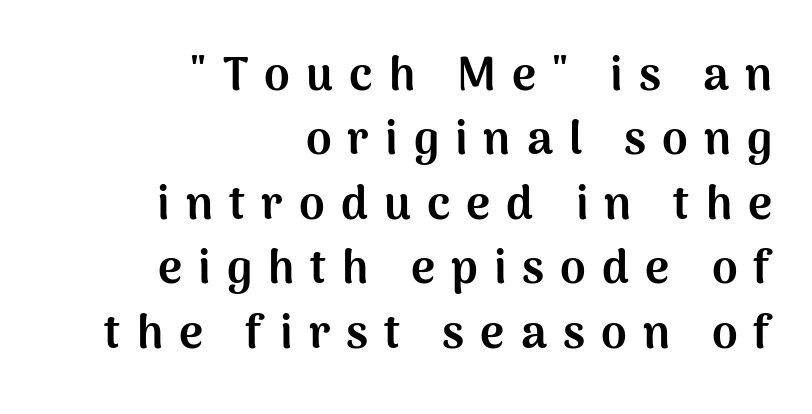
The image shows 46 px bold sans-serif type, upright; set right-aligned, normal line spacing (1.4x), unusually wide letter spacing (+0.35 em), not underlined; medium stroke contrast and a medium x-height.
